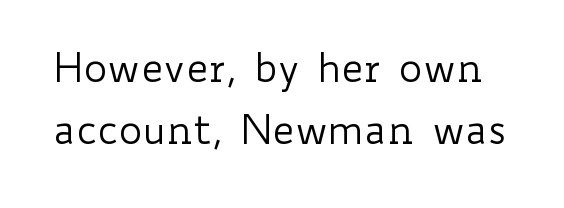
These lines were composed using upright roman letters. These lines sit exactly where default settings would place them. The weight would be labelled regular, book, light, or lighter still. Glance below the letters and you will spot only blank space. Observe the ordinary spacing: letters are neighbours, not strangers.
